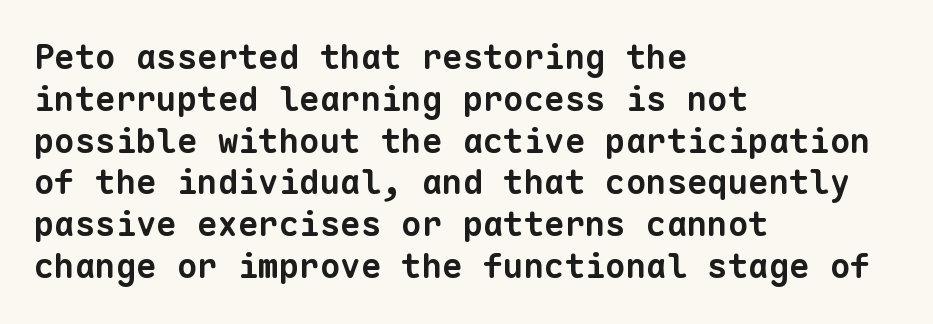
Q: Is the text bold? A: Yes.
Q: Is the typeface a serif or a sans-serif typeface? A: Sans-serif.
Q: Is the text underlined? A: No.
Q: How is the paragraph aligned? A: Left-aligned.
Q: Is the spacing between letters normal or unusually wide? A: Normal.
Q: Width (condensed, normal, or wide)? A: Normal.
Q: Stroke contrast? A: Low.
Q: x-height? A: Medium.
Q: Monospaced? A: Yes.
